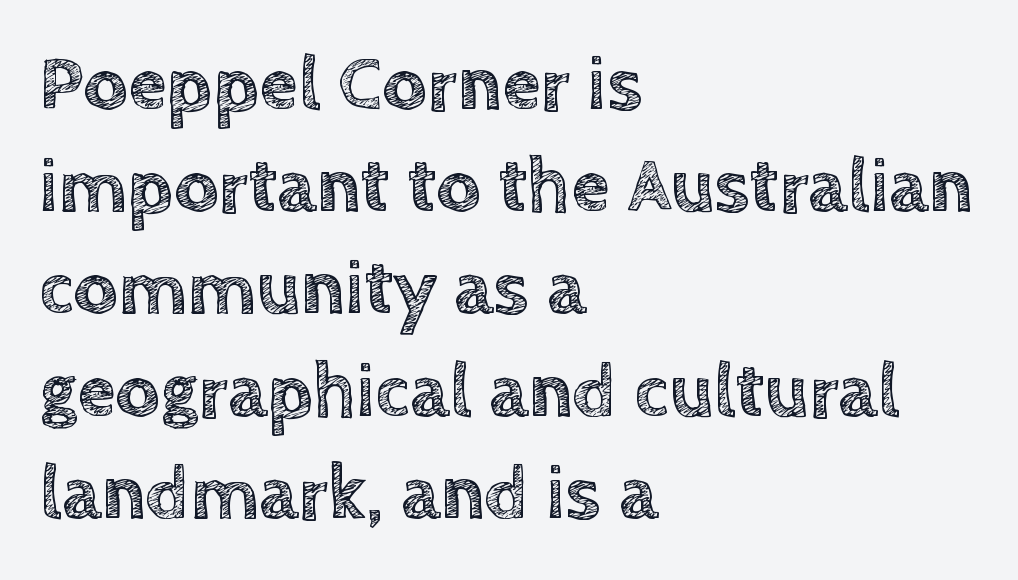
Q: Is the text italic (slanted)? A: No, it is upright.
Q: Is the text underlined? A: No.
Q: How is the paragraph aligned? A: Left-aligned.
Q: Is the spacing between letters normal or unusually wide? A: Normal.
Q: Is the spacing between lines tight, normal or loose? A: Normal.
Q: Width (condensed, normal, or wide)? A: Normal.
Q: x-height? A: Large.
Q: Monospaced? A: No.
